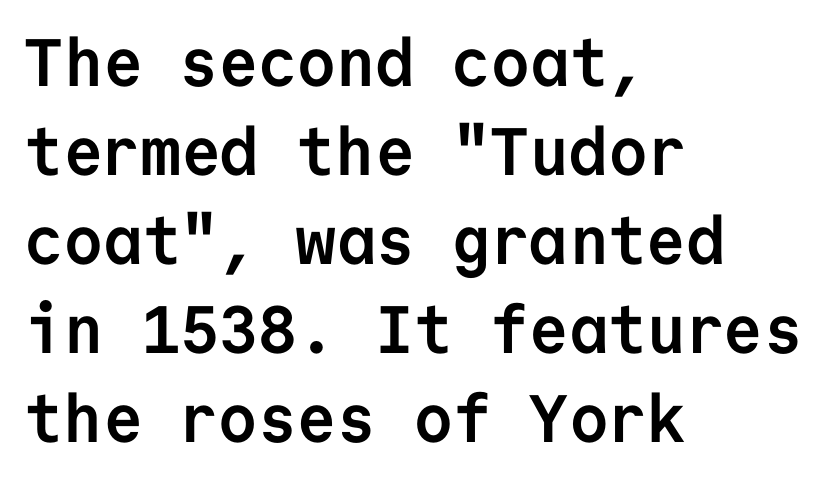
The image shows 67 px semibold sans-serif type, upright, monospaced; set left-aligned, normal line spacing (1.33x), normal letter spacing, not underlined; low stroke contrast and a medium x-height.
